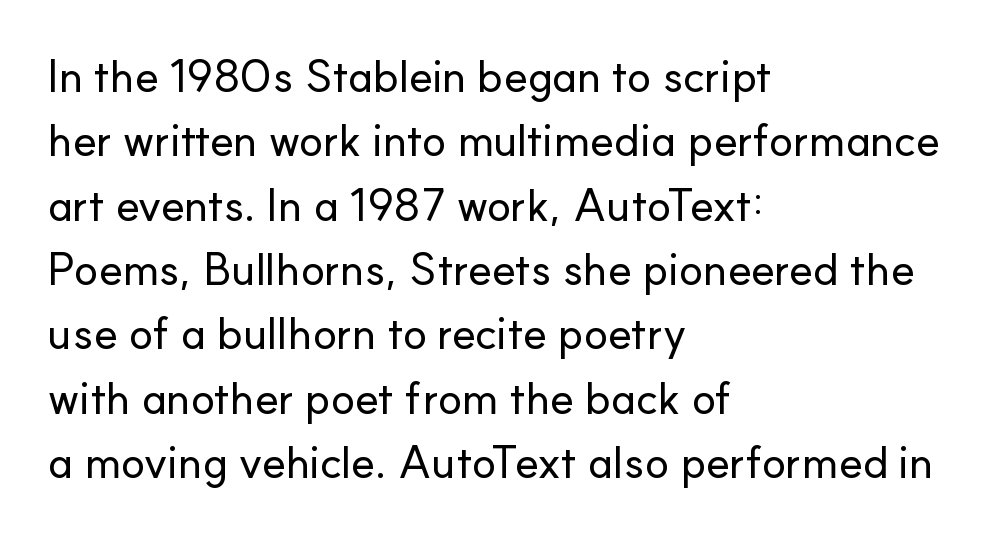
The image shows 45 px sans-serif type, upright; set left-aligned, normal line spacing (1.43x), normal letter spacing, not underlined; low stroke contrast and a small x-height.
